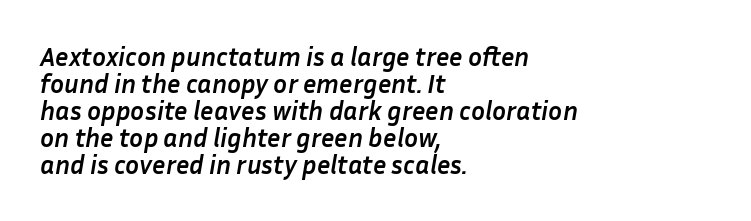
{"italic": "yes", "lean": "right", "slant_degrees": 10, "bold": "yes", "underline": "no", "align": "left", "line_spacing": "tight", "line_spacing_ratio": 1.04, "letter_spacing": "normal", "letter_spacing_em": 0.0, "glyph_px": 26}
